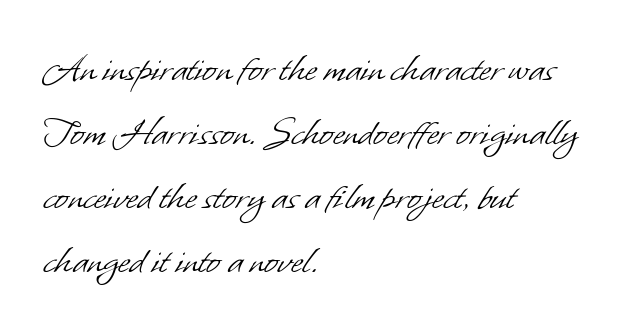
The passage shown stacks its lines at a standard gap. Stems and bowls with no extra thickness — not bold. The glyphs in this specimen are sans serif. The words here are not underlined.
